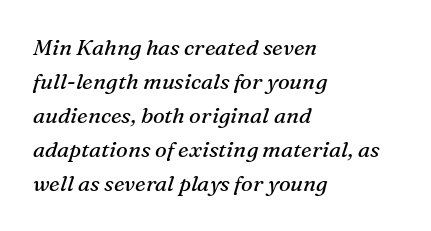
{"italic": "yes", "lean": "right", "slant_degrees": 16, "bold": "no", "underline": "no", "align": "left", "line_spacing": "normal", "line_spacing_ratio": 1.55, "letter_spacing": "normal", "letter_spacing_em": 0.0, "glyph_px": 22}
